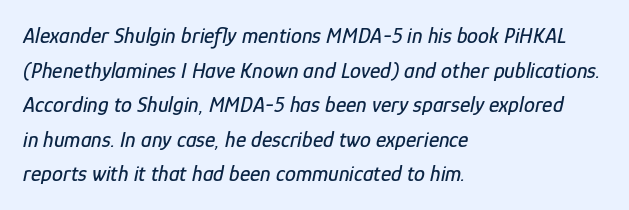
{"italic": "yes", "lean": "right", "slant_degrees": 12, "underline": "no", "align": "left", "line_spacing": "normal", "line_spacing_ratio": 1.57, "letter_spacing": "normal", "letter_spacing_em": 0.0, "glyph_px": 22}
